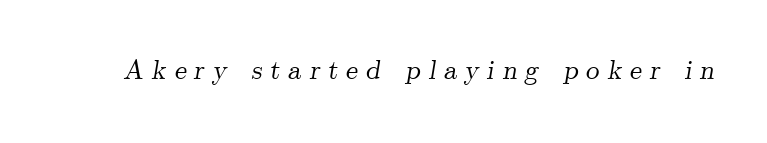
The image shows 27 px text type, italic (leaning right); set unusually wide letter spacing (+0.29 em), not underlined.
